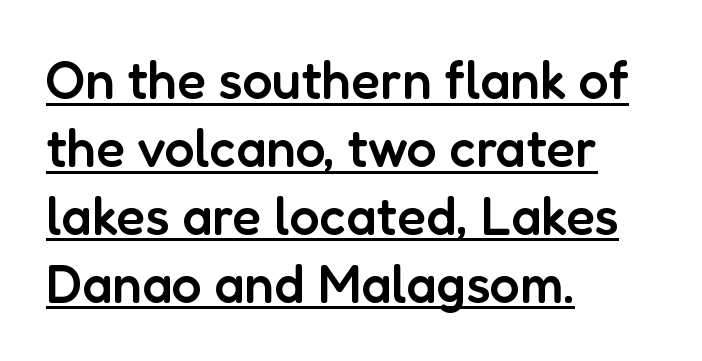
The image shows 53 px semibold sans-serif type, upright; set left-aligned, normal line spacing (1.28x), normal letter spacing, underlined; low stroke contrast and a medium x-height.
